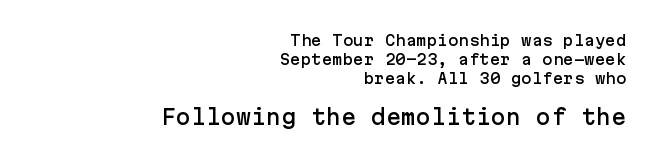
{"italic": "no", "underline": "no", "align": "right", "line_spacing": "normal", "line_spacing_ratio": 1.35, "letter_spacing": "normal", "letter_spacing_em": 0.0, "larger_block": "second", "size_ratio": 1.43, "glyph_px": 20}
